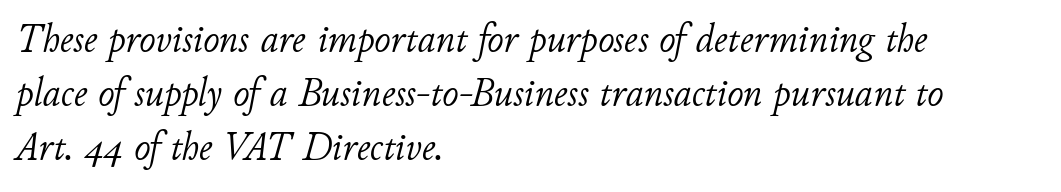
Q: Is the text bold? A: No.
Q: Is the text italic (slanted)? A: Yes, it leans right by about 11 degrees.
Q: Is the text underlined? A: No.
Q: How is the paragraph aligned? A: Left-aligned.
Q: Is the spacing between letters normal or unusually wide? A: Normal.
Q: Is the spacing between lines tight, normal or loose? A: Normal.
Q: Width (condensed, normal, or wide)? A: Normal.
Q: Stroke contrast? A: Low.
Q: x-height? A: Small.
Q: Monospaced? A: No.
